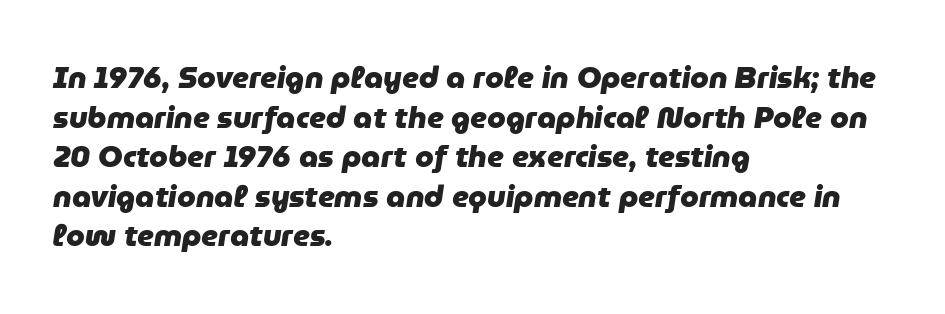
Q: Is the text bold? A: Yes.
Q: Is the text italic (slanted)? A: Yes, it leans right by about 9 degrees.
Q: Is the text underlined? A: No.
Q: How is the paragraph aligned? A: Left-aligned.
Q: Is the spacing between letters normal or unusually wide? A: Normal.
Q: Is the spacing between lines tight, normal or loose? A: Normal.
Q: Width (condensed, normal, or wide)? A: Normal.
Q: Stroke contrast? A: Low.
Q: x-height? A: Medium.
Q: Monospaced? A: No.
